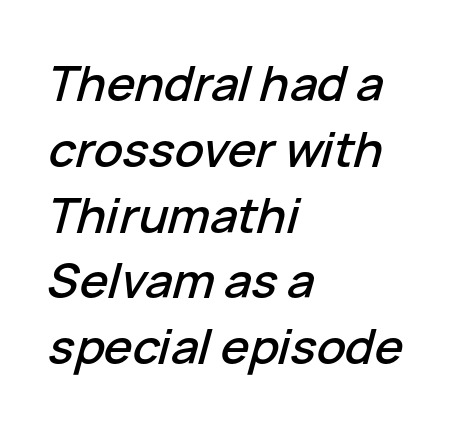
{"italic": "yes", "lean": "right", "slant_degrees": 15, "width": "normal", "stroke_contrast": "low", "x_height": "medium", "monospaced": "no", "underline": "no", "align": "left", "line_spacing": "normal", "line_spacing_ratio": 1.37, "letter_spacing": "normal", "letter_spacing_em": 0.0, "glyph_px": 48}
